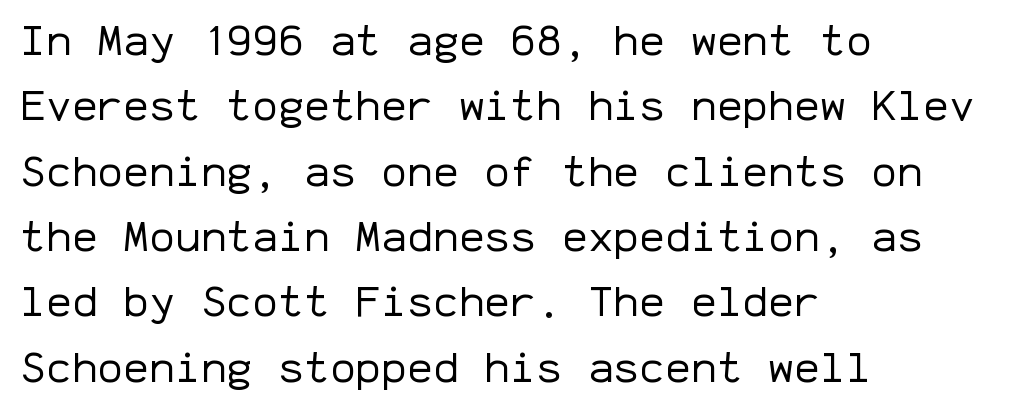
Q: Is the text bold? A: No.
Q: Is the text italic (slanted)? A: No, it is upright.
Q: Is the typeface a serif or a sans-serif typeface? A: Sans-serif.
Q: Is the text underlined? A: No.
Q: How is the paragraph aligned? A: Left-aligned.
Q: Is the spacing between letters normal or unusually wide? A: Normal.
Q: Is the spacing between lines tight, normal or loose? A: Normal.
Q: Width (condensed, normal, or wide)? A: Normal.
Q: Stroke contrast? A: Low.
Q: x-height? A: Medium.
Q: Monospaced? A: Yes.
